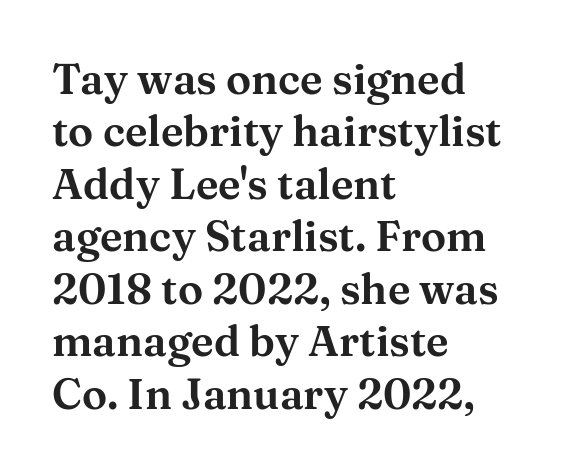
{"serif": "yes", "italic": "no", "width": "wide", "stroke_contrast": "medium", "x_height": "medium", "monospaced": "no", "underline": "no", "align": "left", "line_spacing": "normal", "line_spacing_ratio": 1.25, "letter_spacing": "normal", "letter_spacing_em": 0.0, "glyph_px": 42}
